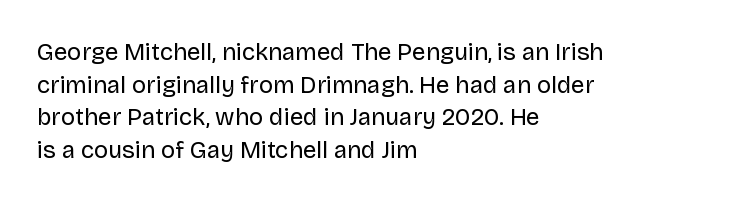
{"italic": "no", "bold": "no", "underline": "no", "align": "left", "line_spacing": "normal", "line_spacing_ratio": 1.36, "letter_spacing": "normal", "letter_spacing_em": 0.0, "glyph_px": 24}
